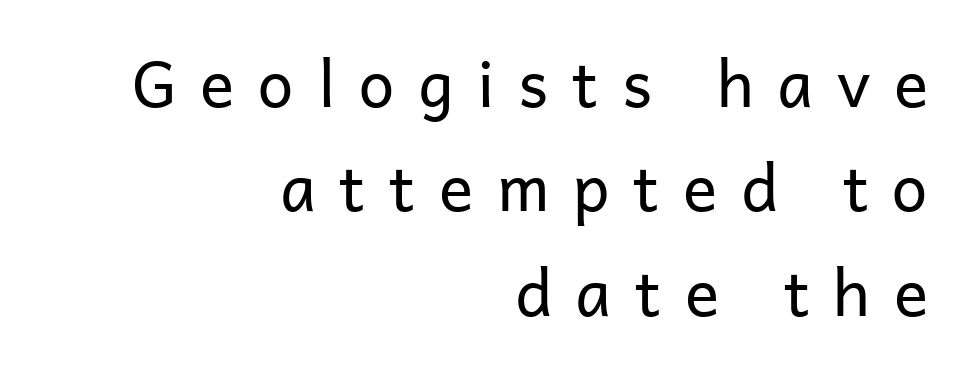
{"serif": "no", "italic": "no", "bold": "no", "weight": "regular", "width": "normal", "stroke_contrast": "low", "x_height": "medium", "monospaced": "no", "underline": "no", "align": "right", "line_spacing": "normal", "line_spacing_ratio": 1.63, "letter_spacing": "wide", "letter_spacing_em": 0.37, "glyph_px": 64}
